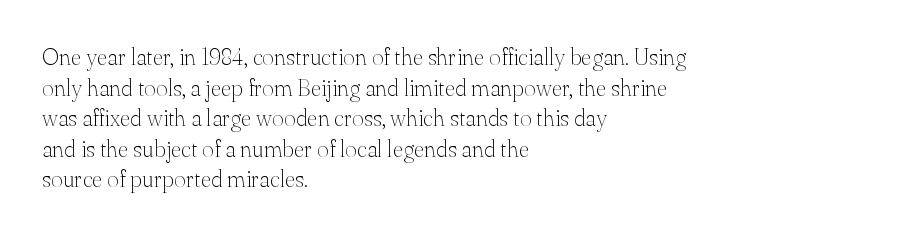
Q: Is the text bold? A: No.
Q: Is the text italic (slanted)? A: No, it is upright.
Q: Is the text underlined? A: No.
Q: How is the paragraph aligned? A: Left-aligned.
Q: Is the spacing between letters normal or unusually wide? A: Normal.
Q: Is the spacing between lines tight, normal or loose? A: Normal.
